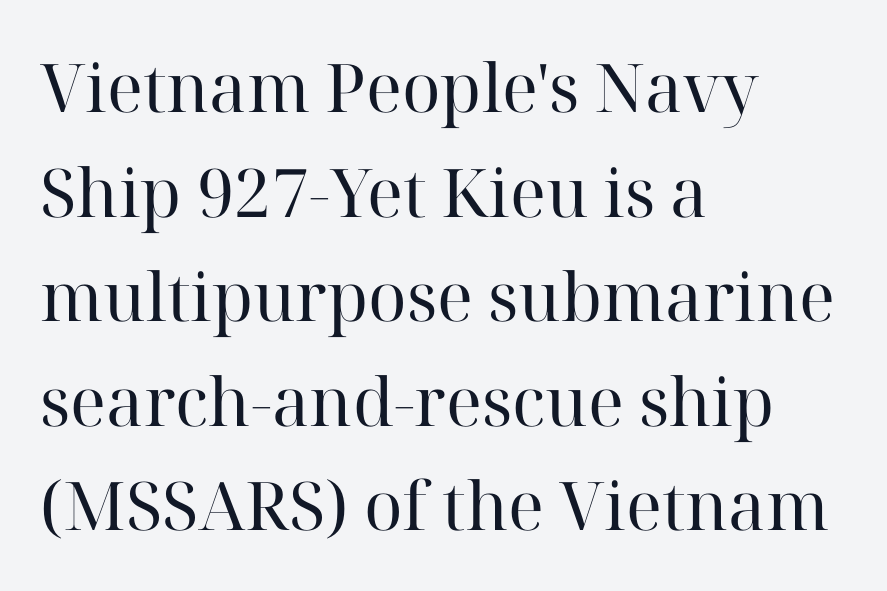
The image shows 67 px regular-weight serif type, upright; set left-aligned, normal line spacing (1.56x), normal letter spacing, not underlined; high stroke contrast and a medium x-height.
